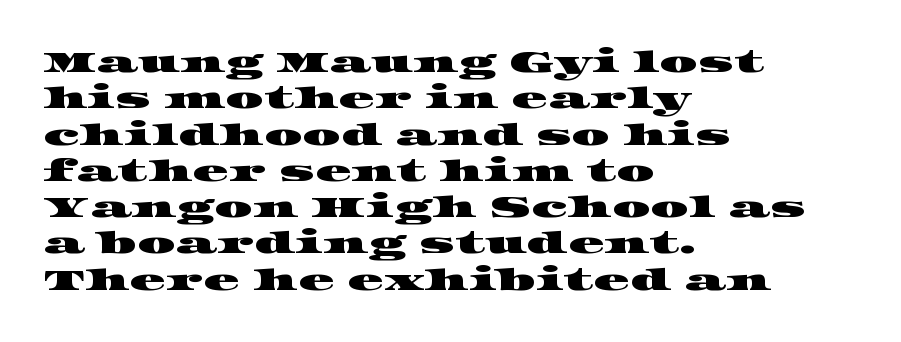
Q: Is the typeface a serif or a sans-serif typeface? A: Serif.
Q: Is the text underlined? A: No.
Q: How is the paragraph aligned? A: Left-aligned.
Q: Is the spacing between letters normal or unusually wide? A: Normal.
Q: Width (condensed, normal, or wide)? A: Wide.
Q: Stroke contrast? A: High.
Q: x-height? A: Large.
Q: Monospaced? A: No.
